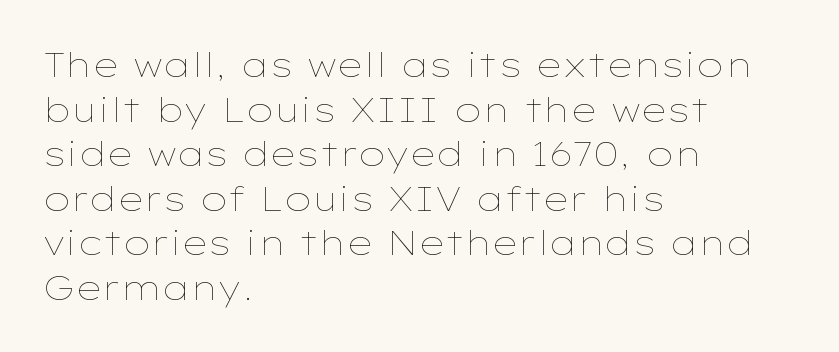
The glyphs are unaccompanied by any horizontal stroke below them. The passage shown is not bold in any degree. These lines sit exactly where default settings would place them. Every stem runs plumb, perpendicular to the baseline.
